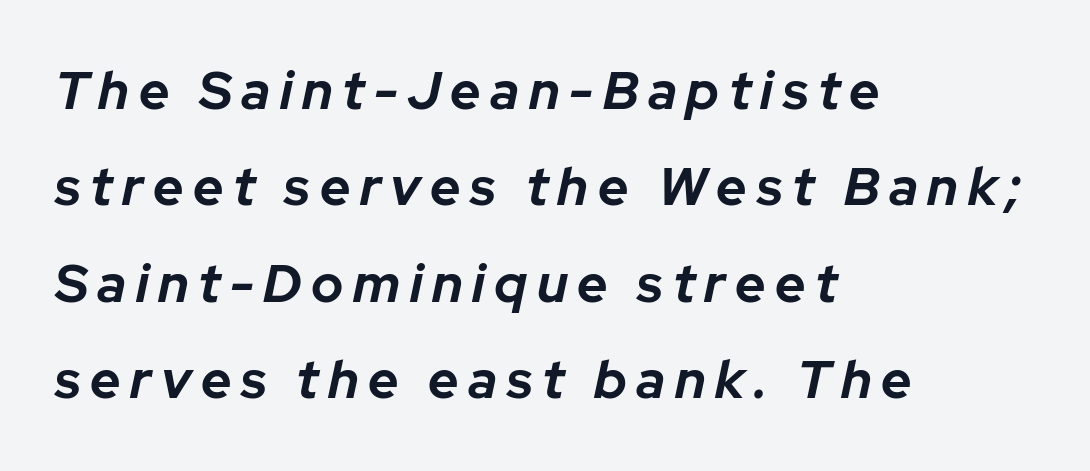
Q: Is the text bold? A: Yes.
Q: Is the text italic (slanted)? A: Yes, it leans right by about 12 degrees.
Q: Is the text underlined? A: No.
Q: How is the paragraph aligned? A: Left-aligned.
Q: Width (condensed, normal, or wide)? A: Normal.
Q: Stroke contrast? A: Low.
Q: x-height? A: Medium.
Q: Monospaced? A: No.
